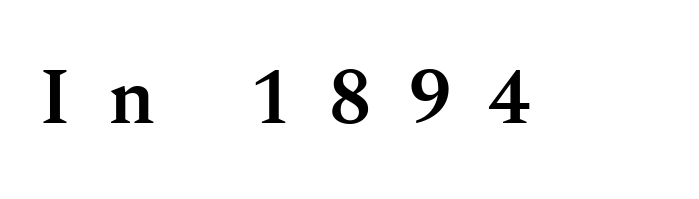
Each word looks stretched out because of the extra space between its letters. Serif or sans? Serif — the stroke terminals have little feet. This sample uses an upright cut, with every glyph sitting square on the baseline. Set as a demibold, roughly 600 on the weight scale.
